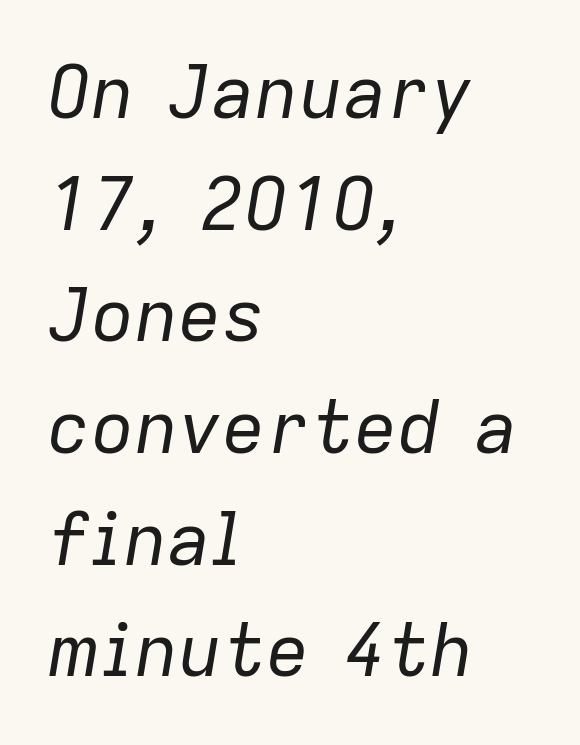
{"italic": "yes", "lean": "right", "slant_degrees": 9, "bold": "no", "weight": "regular", "width": "normal", "stroke_contrast": "low", "x_height": "medium", "monospaced": "no", "underline": "no", "align": "left", "line_spacing": "normal", "line_spacing_ratio": 1.53, "letter_spacing": "normal", "letter_spacing_em": 0.0, "glyph_px": 73}
